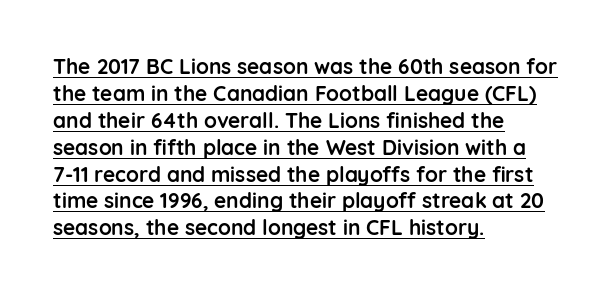
Q: Is the text bold? A: Yes.
Q: Is the text italic (slanted)? A: No, it is upright.
Q: Is the text underlined? A: Yes.
Q: How is the paragraph aligned? A: Left-aligned.
Q: Is the spacing between letters normal or unusually wide? A: Normal.
Q: Is the spacing between lines tight, normal or loose? A: Normal.
